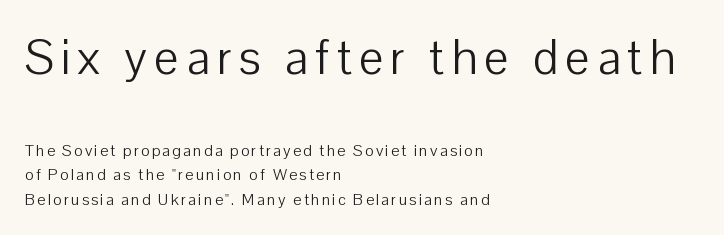
Q: Is the text bold? A: No.
Q: Is the text italic (slanted)? A: No, it is upright.
Q: Is the typeface a serif or a sans-serif typeface? A: Sans-serif.
Q: Is the text underlined? A: No.
Q: How is the paragraph aligned? A: Left-aligned.
Q: Is the spacing between lines tight, normal or loose? A: Normal.
Q: Which block of text is set in a larger size, the first (top) or the second (bottom)? A: The first (top) one.
Q: Width (condensed, normal, or wide)? A: Normal.
Q: Stroke contrast? A: Low.
Q: x-height? A: Medium.
Q: Monospaced? A: No.
